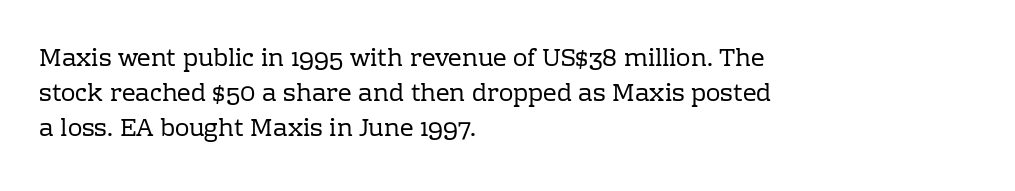
The image shows 24 px text type, upright; set left-aligned, normal line spacing (1.46x), normal letter spacing, not underlined.
